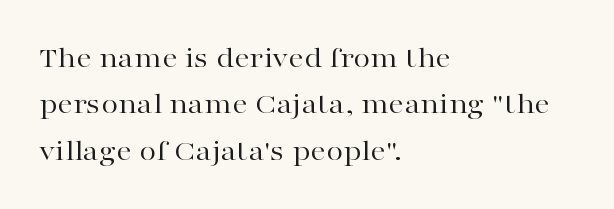
The typesetting does not lean heavy: it is not bold. Yep, those are serifs on the letters. The leading is moderate, giving the passage an even texture. The passage is arranged the way most books set body copy — flush left. The gaps between neighbouring characters are ordinary and unremarkable.
